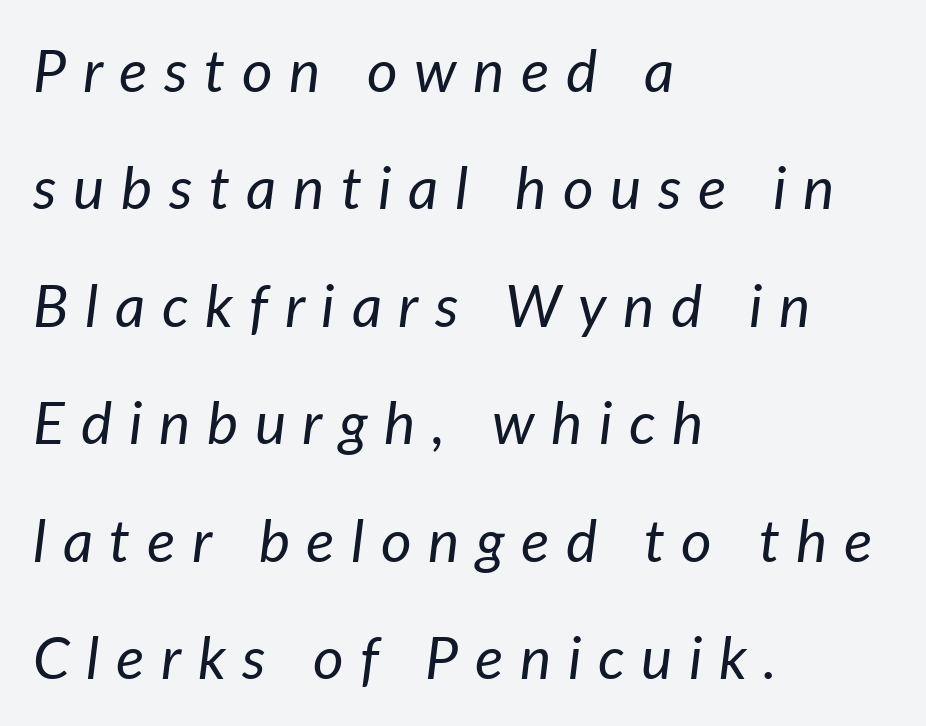
Q: Is the text bold? A: No.
Q: Is the text italic (slanted)? A: Yes, it leans right by about 7 degrees.
Q: Is the text underlined? A: No.
Q: How is the paragraph aligned? A: Left-aligned.
Q: Is the spacing between letters normal or unusually wide? A: Unusually wide.
Q: Is the spacing between lines tight, normal or loose? A: Loose.
Q: Width (condensed, normal, or wide)? A: Normal.
Q: Stroke contrast? A: Low.
Q: x-height? A: Medium.
Q: Monospaced? A: No.
